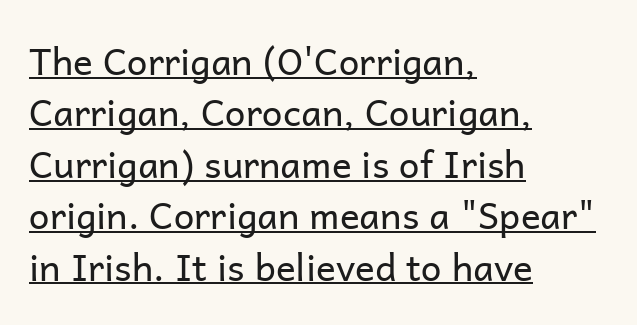
Font category for this specimen: sans-serif. Notice how descenders clear the ascenders below comfortably — that's standard leading. Do the letters lean? They stand straight. Here the glyphs are tracked normally, forming tight word shapes. Bold? No — there's no thickening of the strokes. Does a line run under the words? Yes, clearly.
